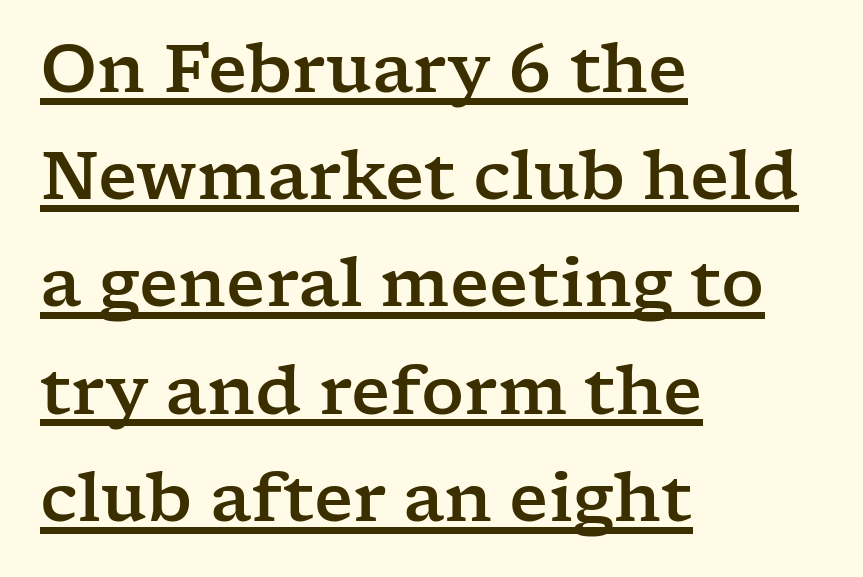
Q: Is the text italic (slanted)? A: No, it is upright.
Q: Is the typeface a serif or a sans-serif typeface? A: Serif.
Q: Is the text underlined? A: Yes.
Q: How is the paragraph aligned? A: Left-aligned.
Q: Is the spacing between letters normal or unusually wide? A: Normal.
Q: Is the spacing between lines tight, normal or loose? A: Normal.
Q: Width (condensed, normal, or wide)? A: Wide.
Q: Stroke contrast? A: Low.
Q: x-height? A: Medium.
Q: Monospaced? A: No.
